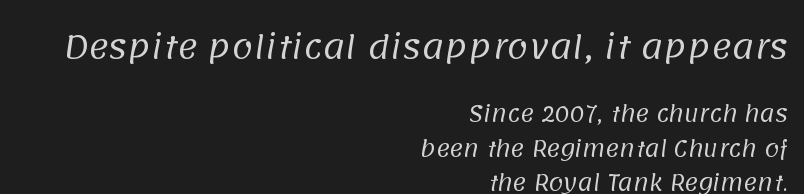
{"serif": "no", "bold": "no", "weight": "regular", "width": "normal", "stroke_contrast": "low", "x_height": "large", "monospaced": "no", "underline": "no", "align": "right", "line_spacing": "normal", "line_spacing_ratio": 1.65, "letter_spacing": "normal", "letter_spacing_em": 0.0, "larger_block": "first", "size_ratio": 1.48, "glyph_px": 31}
